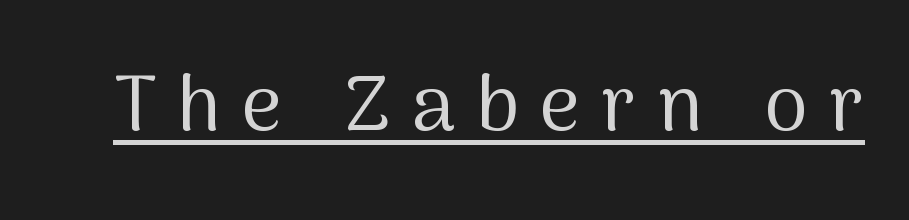
{"serif": "no", "italic": "no", "bold": "no", "weight": "regular", "width": "normal", "stroke_contrast": "medium", "x_height": "medium", "monospaced": "no", "underline": "yes", "letter_spacing": "wide", "letter_spacing_em": 0.27, "glyph_px": 79}
